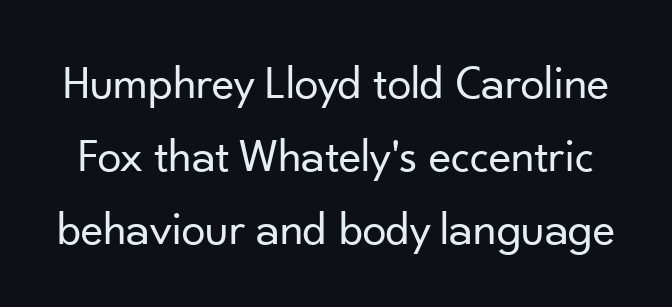
{"serif": "no", "italic": "no", "bold": "no", "weight": "regular", "width": "normal", "stroke_contrast": "low", "x_height": "small", "monospaced": "no", "underline": "no", "line_spacing": "normal", "line_spacing_ratio": 1.52, "letter_spacing": "normal", "letter_spacing_em": 0.0, "glyph_px": 48}
